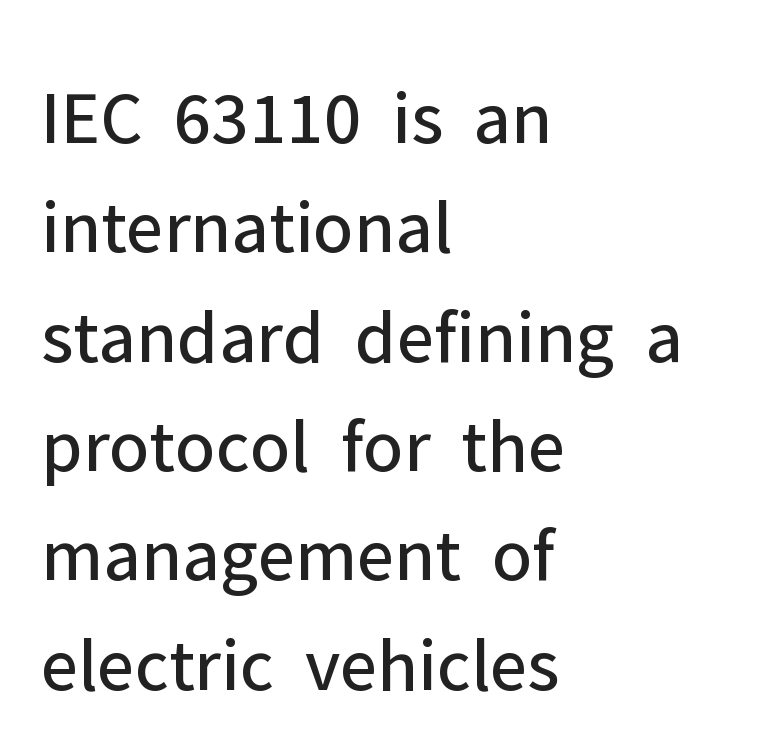
The setting favours the left margin, as ordinary paragraphs usually do. The rows are spaced the way most documents space them. Type without underlining. This sample uses an upright cut, with every glyph sitting square on the baseline. A quiet, ordinary-to-light weight characterises the typeface.
